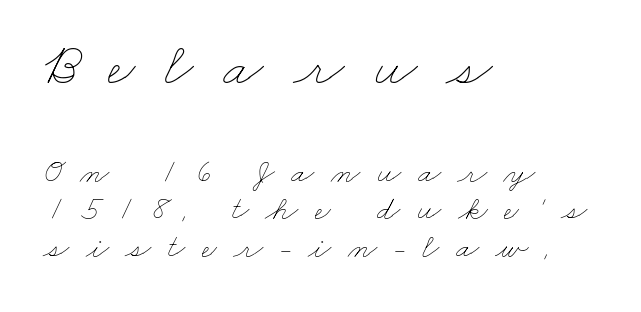
Q: Is the text bold? A: No.
Q: Is the text underlined? A: No.
Q: How is the paragraph aligned? A: Left-aligned.
Q: Is the spacing between letters normal or unusually wide? A: Unusually wide.
Q: Is the spacing between lines tight, normal or loose? A: Tight.
Q: Which block of text is set in a larger size, the first (top) or the second (bottom)? A: The first (top) one.
Q: Width (condensed, normal, or wide)? A: Wide.
Q: Stroke contrast? A: Low.
Q: x-height? A: Small.
Q: Monospaced? A: No.
